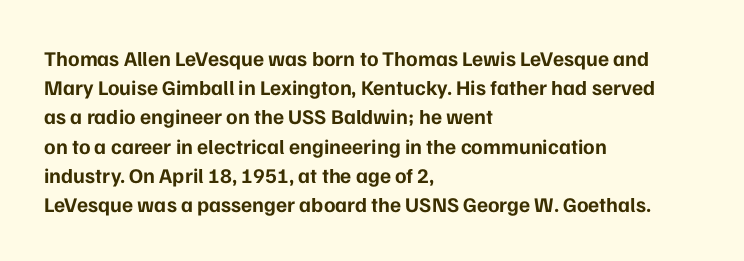
{"italic": "no", "bold": "yes", "underline": "no", "align": "left", "line_spacing": "normal", "line_spacing_ratio": 1.39, "letter_spacing": "normal", "letter_spacing_em": 0.0, "glyph_px": 21}
